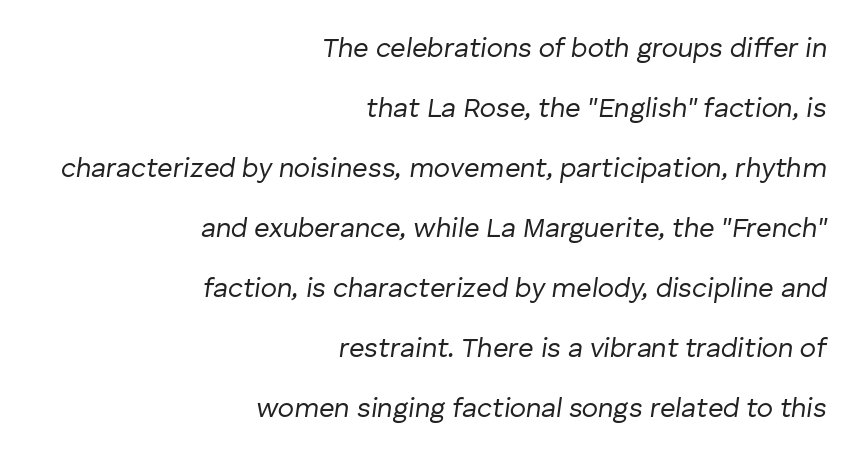
The image shows 27 px text type, italic (leaning right); set right-aligned, loose line spacing (2.22x), normal letter spacing, not underlined.
